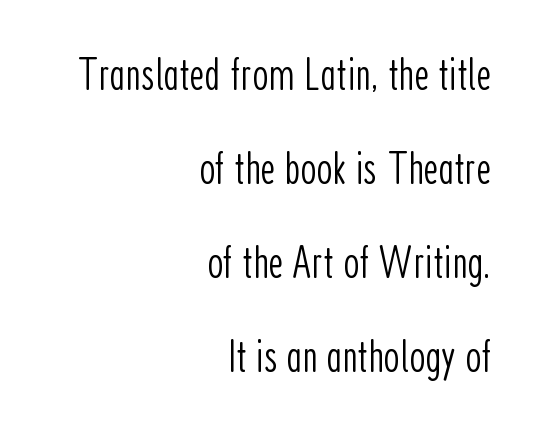
Q: Is the text bold? A: No.
Q: Is the text italic (slanted)? A: No, it is upright.
Q: Is the typeface a serif or a sans-serif typeface? A: Sans-serif.
Q: Is the text underlined? A: No.
Q: How is the paragraph aligned? A: Right-aligned.
Q: Is the spacing between letters normal or unusually wide? A: Normal.
Q: Is the spacing between lines tight, normal or loose? A: Loose.
Q: Width (condensed, normal, or wide)? A: Condensed.
Q: Stroke contrast? A: Low.
Q: x-height? A: Medium.
Q: Monospaced? A: No.
